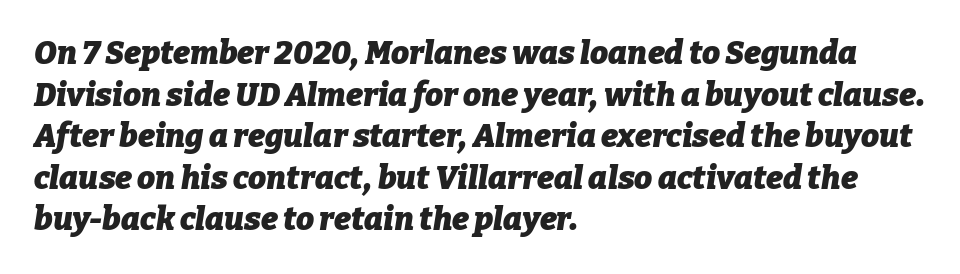
The image shows 32 px heavy type, italic (leaning right); set left-aligned, normal line spacing (1.3x), normal letter spacing, not underlined; low stroke contrast and a medium x-height.
